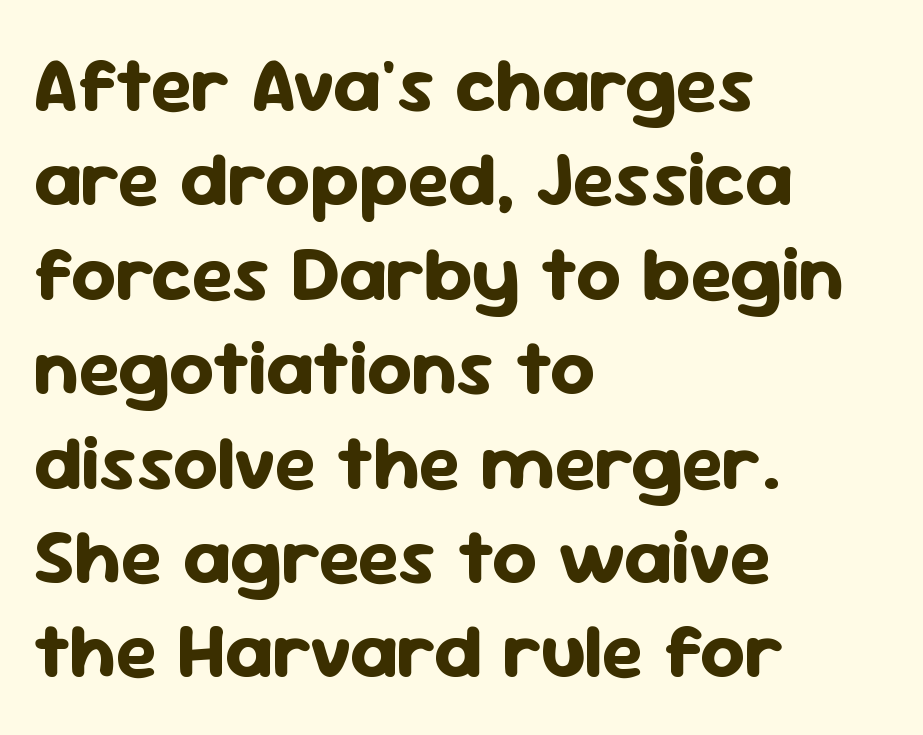
The image shows 78 px bold sans-serif type, upright; set left-aligned, line spacing 1.21x, normal letter spacing, not underlined; low stroke contrast and a medium x-height.
